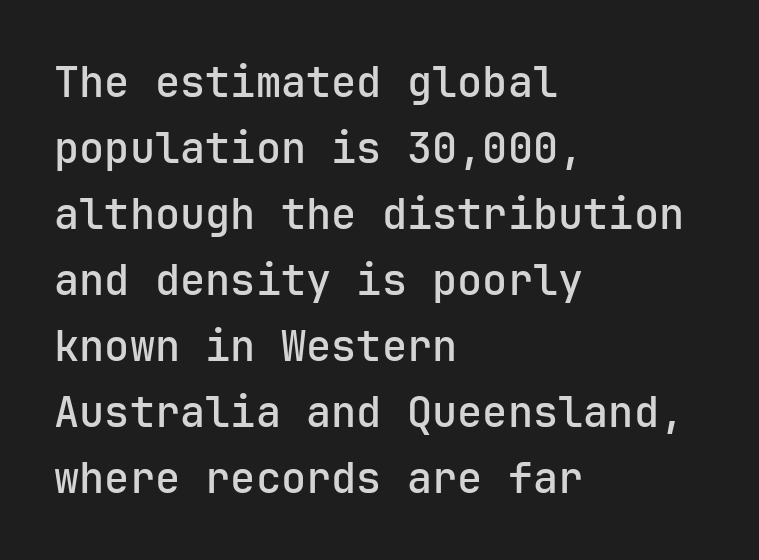
{"serif": "no", "italic": "no", "width": "normal", "stroke_contrast": "low", "x_height": "medium", "monospaced": "yes", "underline": "no", "align": "left", "line_spacing": "normal", "line_spacing_ratio": 1.57, "letter_spacing": "normal", "letter_spacing_em": 0.0, "glyph_px": 42}
